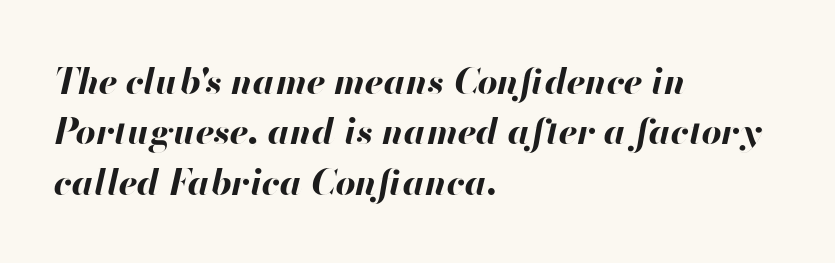
{"italic": "yes", "lean": "right", "slant_degrees": 13, "bold": "yes", "weight": "bold", "width": "normal", "stroke_contrast": "high", "x_height": "small", "monospaced": "no", "underline": "no", "align": "left", "line_spacing": "normal", "line_spacing_ratio": 1.44, "letter_spacing": "normal", "letter_spacing_em": 0.0, "glyph_px": 35}
